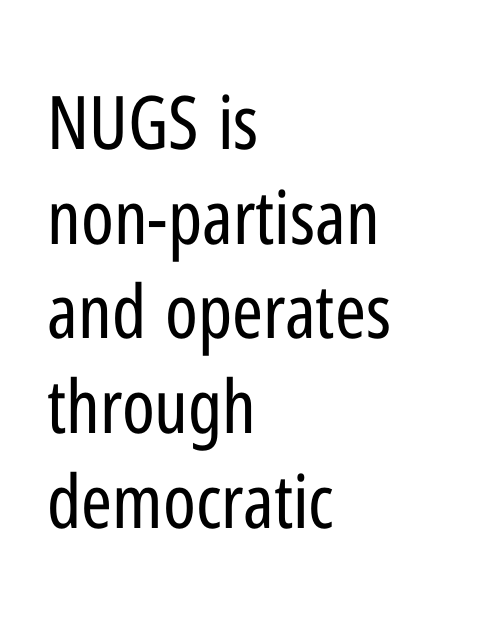
{"serif": "no", "italic": "no", "bold": "no", "weight": "regular", "width": "condensed", "stroke_contrast": "low", "x_height": "medium", "monospaced": "no", "underline": "no", "align": "left", "line_spacing": "normal", "line_spacing_ratio": 1.28, "letter_spacing": "normal", "letter_spacing_em": 0.0, "glyph_px": 74}
